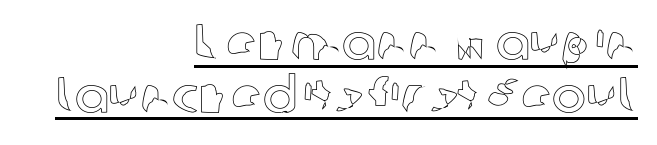
This sample uses an upright cut, with every glyph sitting square on the baseline. The sample's only ornament is a line tracing under the words. Letter spacing: default. Baseline-to-baseline distance is barely more than the letter height.
